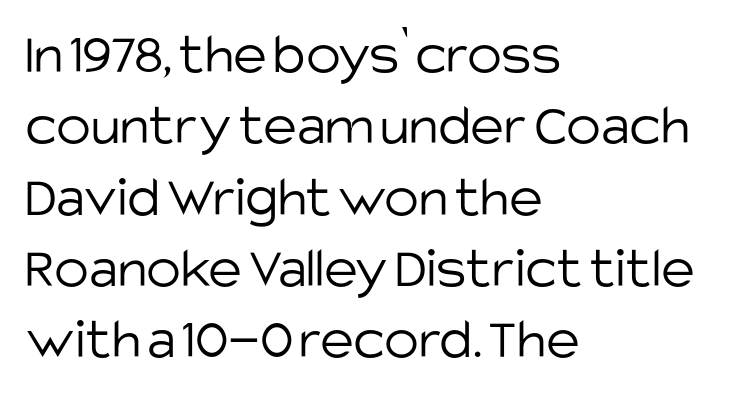
These lines are set flush left with a ragged right edge. Every stem runs plumb, perpendicular to the baseline. The rendering uses natural spacing where letterforms have individual widths. Is the type heavy? It reads as light-to-regular instead. This rendering employs a face without finishing strokes, i.e., a sans-serif. Quick note: underline off.
